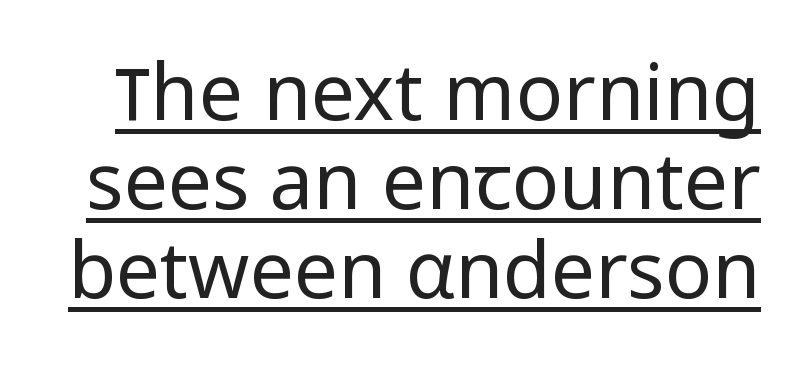
Each letter's strokes conclude bluntly, with no projecting serifs. The designer dialed line spacing down below the default. The letters advance in unequal steps, a hallmark of proportional type. No letter is thick-stroked: the sample isn't bold. The horizontal fit of the characters is conventional and even.
